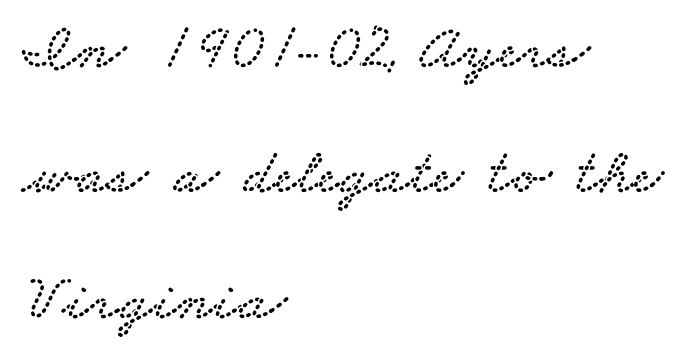
Q: Is the text underlined? A: No.
Q: How is the paragraph aligned? A: Left-aligned.
Q: Is the spacing between letters normal or unusually wide? A: Normal.
Q: Is the spacing between lines tight, normal or loose? A: Loose.
Q: Width (condensed, normal, or wide)? A: Wide.
Q: Stroke contrast? A: Low.
Q: x-height? A: Small.
Q: Monospaced? A: No.
